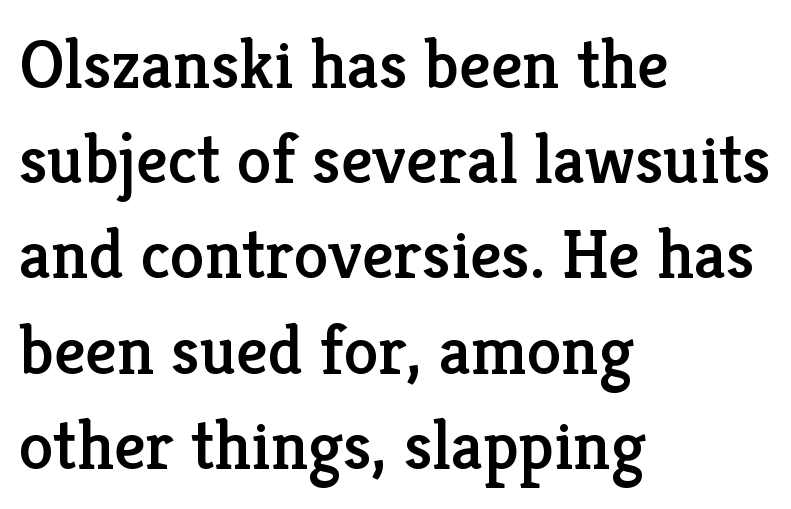
The image shows 70 px serif type, upright; set left-aligned, normal line spacing (1.36x), normal letter spacing, not underlined; low stroke contrast and a medium x-height.
